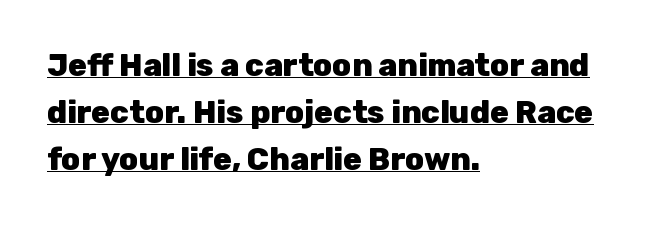
Q: Is the text bold? A: Yes.
Q: Is the text italic (slanted)? A: No, it is upright.
Q: Is the typeface a serif or a sans-serif typeface? A: Sans-serif.
Q: Is the text underlined? A: Yes.
Q: How is the paragraph aligned? A: Left-aligned.
Q: Is the spacing between letters normal or unusually wide? A: Normal.
Q: Is the spacing between lines tight, normal or loose? A: Normal.
Q: Width (condensed, normal, or wide)? A: Normal.
Q: Stroke contrast? A: Low.
Q: x-height? A: Medium.
Q: Monospaced? A: No.
